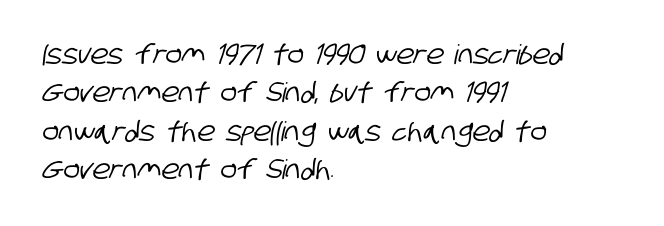
The image shows 27 px text type; set left-aligned, normal line spacing (1.42x), normal letter spacing, not underlined.
